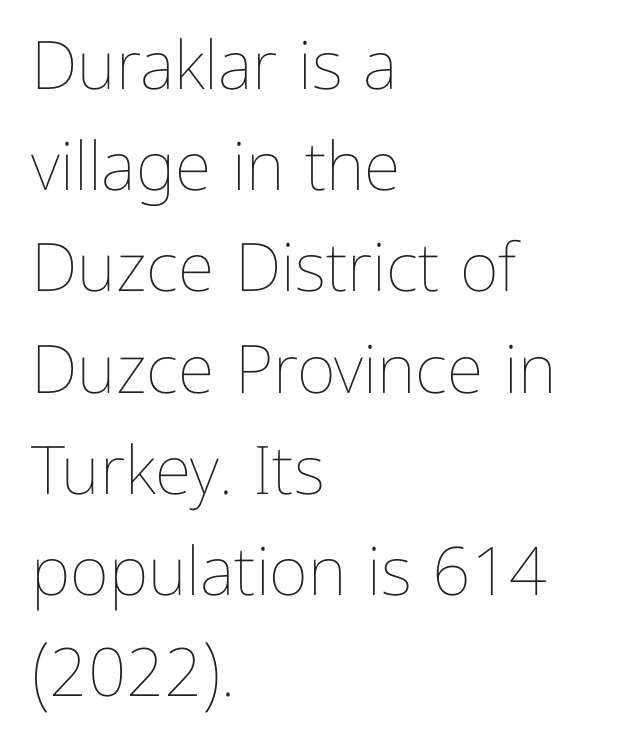
{"italic": "no", "bold": "no", "weight": "thin", "width": "normal", "stroke_contrast": "low", "x_height": "medium", "monospaced": "no", "underline": "no", "align": "left", "line_spacing": "normal", "line_spacing_ratio": 1.51, "letter_spacing": "normal", "letter_spacing_em": 0.0, "glyph_px": 67}
